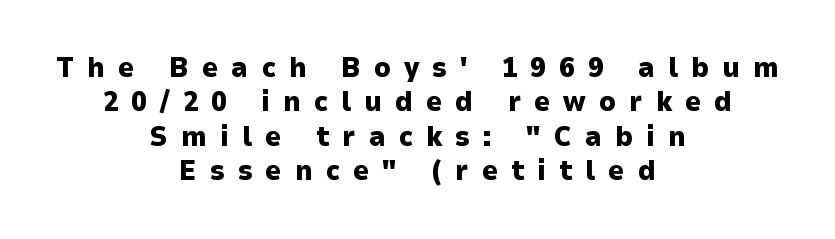
Casual observation: everything's sitting right in the middle. How are the letters spaced? Widely, with obvious added tracking. The typeface chosen for these lines omits serifs. Here the designer chose a conventional face with non-uniform glyph widths. Characters remain perfectly vertical along every line. Honestly, there is no underline to notice here at all.
